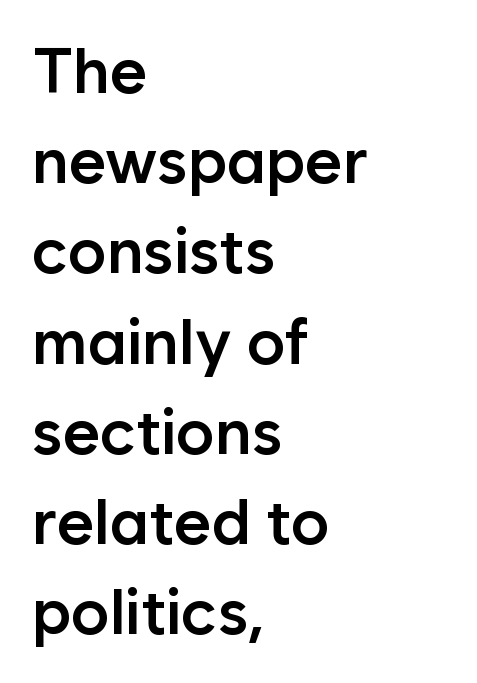
These lines carry some extra weight — a demibold, not a full bold. Only glyphs here, with clear space below each row. Visually the block forms a straight wall on the left and a jagged coastline on the right. Proportional: the letters do not fall into vertical columns. The lines sit at an ordinary, default distance from one another.
